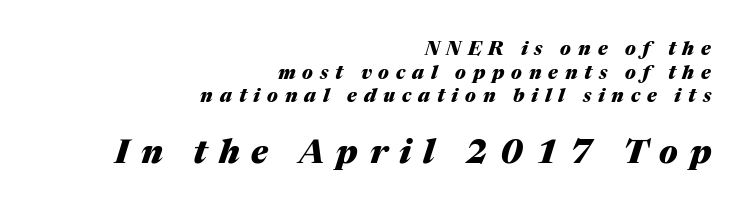
{"italic": "yes", "lean": "right", "slant_degrees": 17, "bold": "yes", "weight": "heavy", "width": "normal", "stroke_contrast": "medium", "x_height": "medium", "monospaced": "no", "underline": "no", "align": "right", "line_spacing_ratio": 1.24, "letter_spacing": "wide", "letter_spacing_em": 0.36, "larger_block": "second", "size_ratio": 1.74, "glyph_px": 33}
